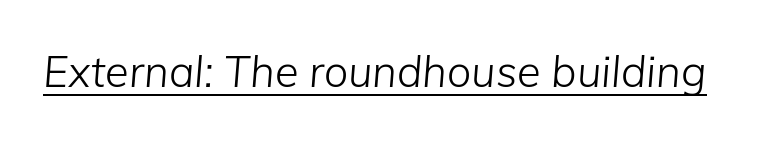
{"italic": "yes", "lean": "right", "slant_degrees": 5, "bold": "no", "weight": "light", "width": "normal", "stroke_contrast": "low", "x_height": "medium", "monospaced": "no", "underline": "yes", "letter_spacing": "normal", "letter_spacing_em": 0.0, "glyph_px": 43}
